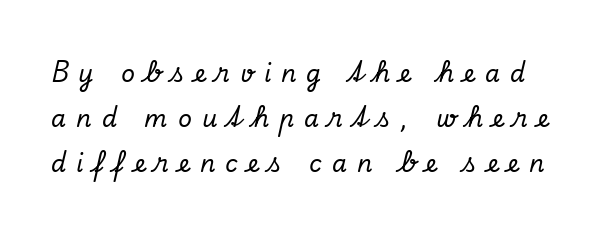
The image shows 24 px text type, italic (leaning right); set line spacing 1.88x, unusually wide letter spacing (+0.42 em), not underlined.
